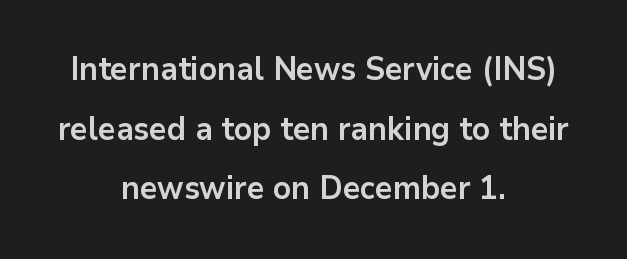
{"serif": "no", "italic": "no", "bold": "yes", "weight": "bold", "width": "normal", "stroke_contrast": "low", "x_height": "medium", "monospaced": "no", "underline": "no", "align": "center", "line_spacing_ratio": 1.86, "letter_spacing": "normal", "letter_spacing_em": 0.0, "glyph_px": 32}
